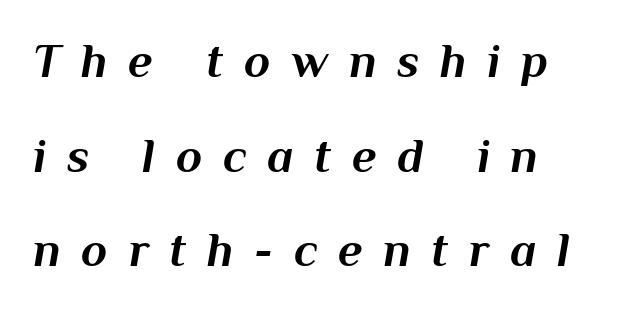
The rendering anchors every line to the left-hand side. Rows of type keep a wide berth in the vertical direction. The letters advance in unequal steps, a hallmark of proportional type. Loose tracking; the words dissolve into strings of separated letters. The strokes are fattened all the way to bold. Characters are canted at an angle relative to the baseline's perpendicular.
